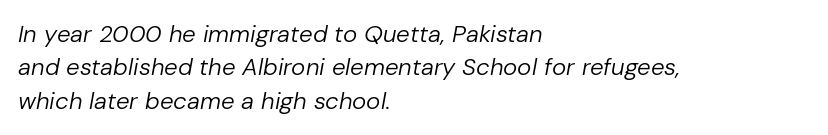
{"italic": "yes", "lean": "right", "slant_degrees": 10, "bold": "no", "underline": "no", "align": "left", "line_spacing": "normal", "line_spacing_ratio": 1.39, "letter_spacing": "normal", "letter_spacing_em": 0.0, "glyph_px": 24}
